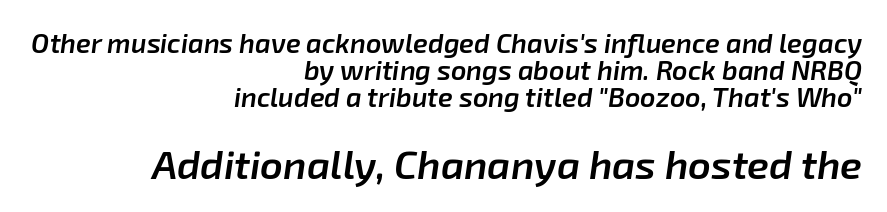
The image shows 40 px semibold type, italic (leaning right); set right-aligned, tight line spacing (1.0x), normal letter spacing, not underlined; the second (bottom) block is 1.48x larger; low stroke contrast and a medium x-height.
